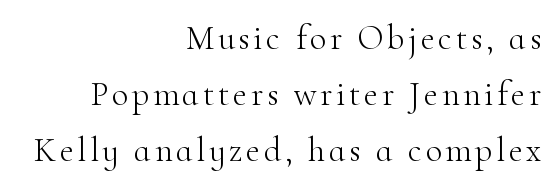
The text block is weighted toward the right margin, trailing off unevenly leftward. The type sits square on the baseline with zero lean. In terms of letterform style, serifs are clearly present. The leading is moderate, giving the passage an even texture. The space beneath each line is pristine and unruled.
